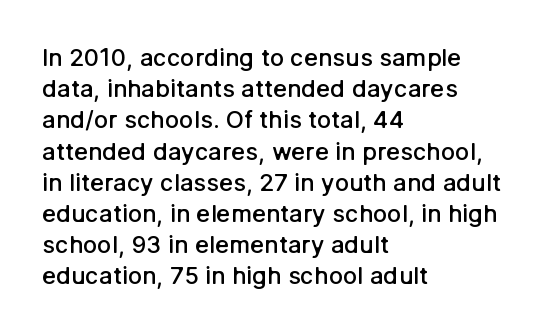
The image shows 24 px text type, upright; set left-aligned, normal line spacing (1.3x), normal letter spacing, not underlined.
